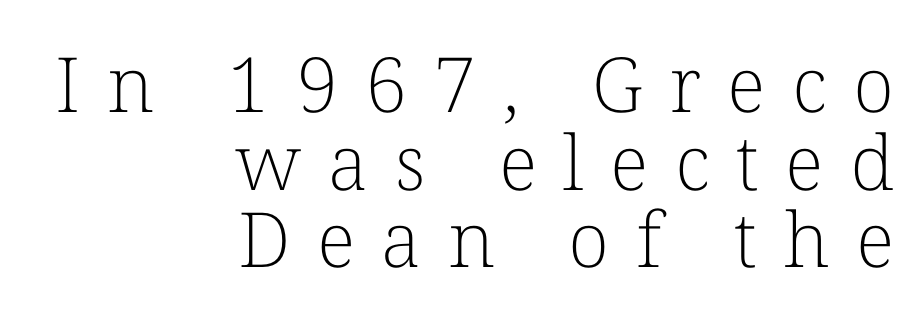
{"serif": "yes", "italic": "no", "bold": "no", "weight": "light", "width": "normal", "stroke_contrast": "low", "x_height": "medium", "monospaced": "no", "underline": "no", "align": "right", "line_spacing": "tight", "line_spacing_ratio": 1.02, "letter_spacing": "wide", "letter_spacing_em": 0.35, "glyph_px": 76}
